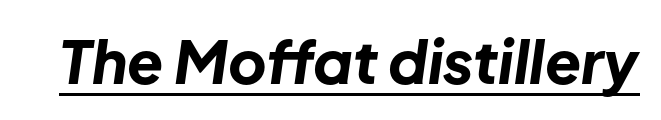
Q: Is the text bold? A: Yes.
Q: Is the text italic (slanted)? A: Yes, it leans right by about 8 degrees.
Q: Is the text underlined? A: Yes.
Q: Is the spacing between letters normal or unusually wide? A: Normal.
Q: Width (condensed, normal, or wide)? A: Normal.
Q: Stroke contrast? A: Low.
Q: x-height? A: Medium.
Q: Monospaced? A: No.
